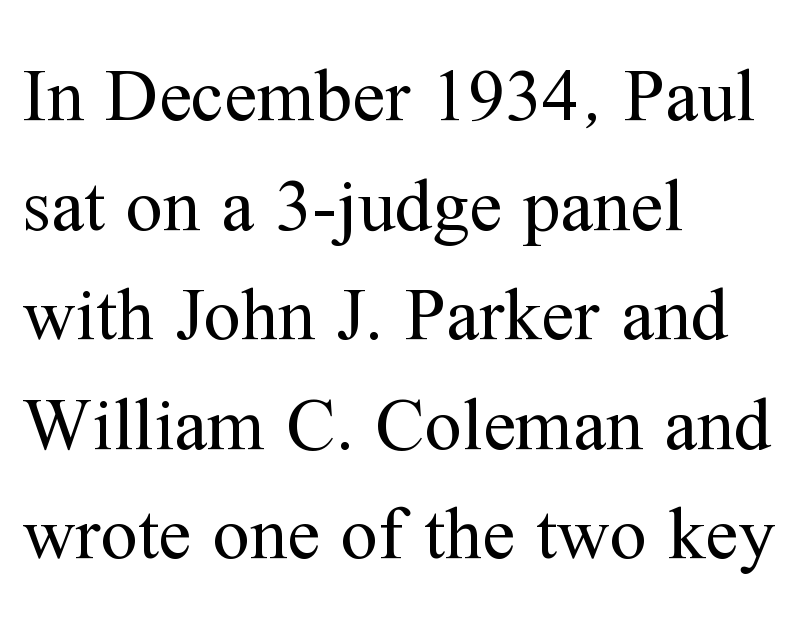
The image shows 74 px regular-weight serif type, upright; set left-aligned, normal line spacing (1.48x), normal letter spacing, not underlined; medium stroke contrast and a medium x-height.
